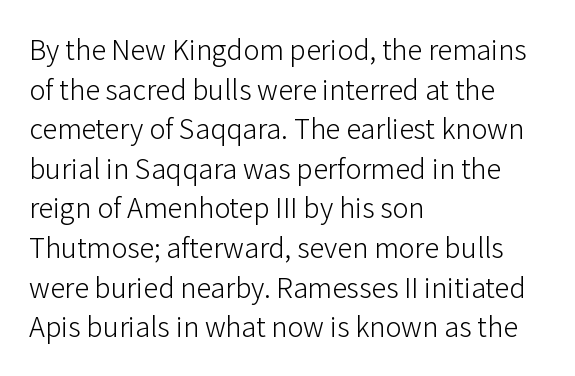
Q: Is the text bold? A: No.
Q: Is the text italic (slanted)? A: No, it is upright.
Q: Is the typeface a serif or a sans-serif typeface? A: Sans-serif.
Q: Is the text underlined? A: No.
Q: How is the paragraph aligned? A: Left-aligned.
Q: Is the spacing between letters normal or unusually wide? A: Normal.
Q: Is the spacing between lines tight, normal or loose? A: Normal.
Q: Width (condensed, normal, or wide)? A: Normal.
Q: Stroke contrast? A: Low.
Q: x-height? A: Medium.
Q: Monospaced? A: No.
